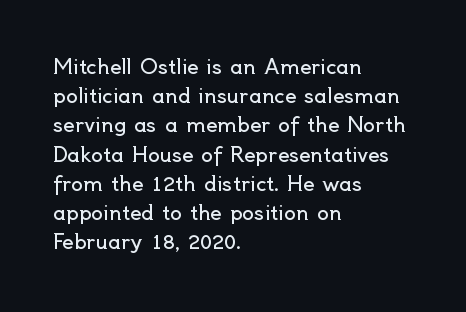
Q: Is the text bold? A: No.
Q: Is the text italic (slanted)? A: No, it is upright.
Q: Is the text underlined? A: No.
Q: How is the paragraph aligned? A: Left-aligned.
Q: Is the spacing between letters normal or unusually wide? A: Normal.
Q: Is the spacing between lines tight, normal or loose? A: Normal.
